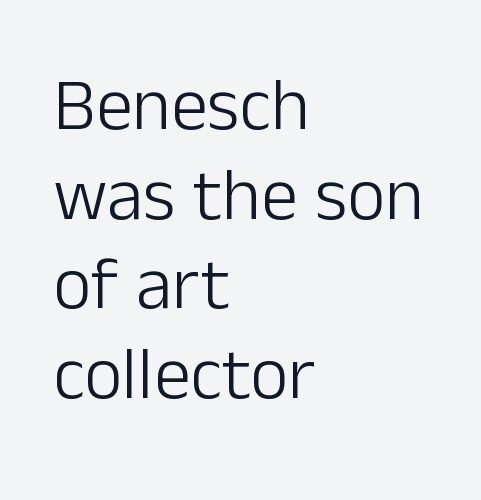
{"serif": "no", "italic": "no", "bold": "no", "weight": "light", "width": "normal", "stroke_contrast": "low", "x_height": "medium", "monospaced": "no", "underline": "no", "align": "left", "line_spacing_ratio": 1.21, "letter_spacing": "normal", "letter_spacing_em": 0.0, "glyph_px": 74}
